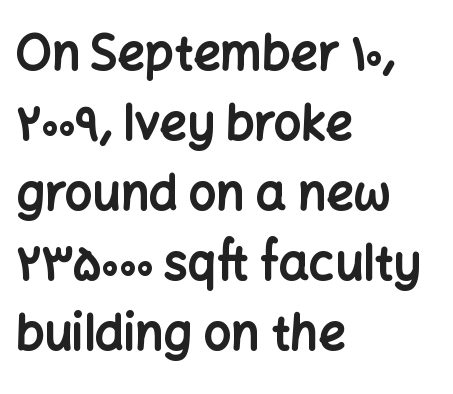
The passage shown is not underscored anywhere. The vertical gap from one line to the next is medium. Each letter's strokes conclude bluntly, with no projecting serifs. A typesetter would call this proportional, since set widths differ per character. These lines are set flush left with a ragged right edge.
